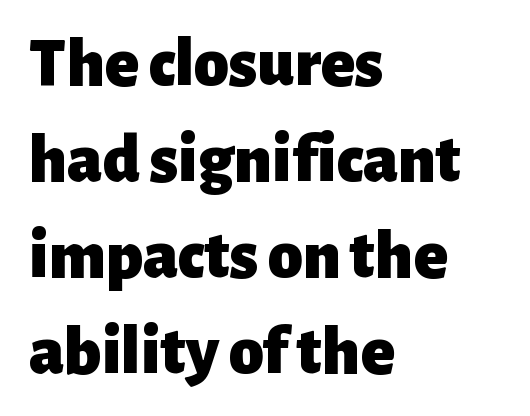
The image shows 70 px heavy sans-serif type, upright; set left-aligned, normal line spacing (1.37x), normal letter spacing, not underlined; low stroke contrast and a medium x-height.
